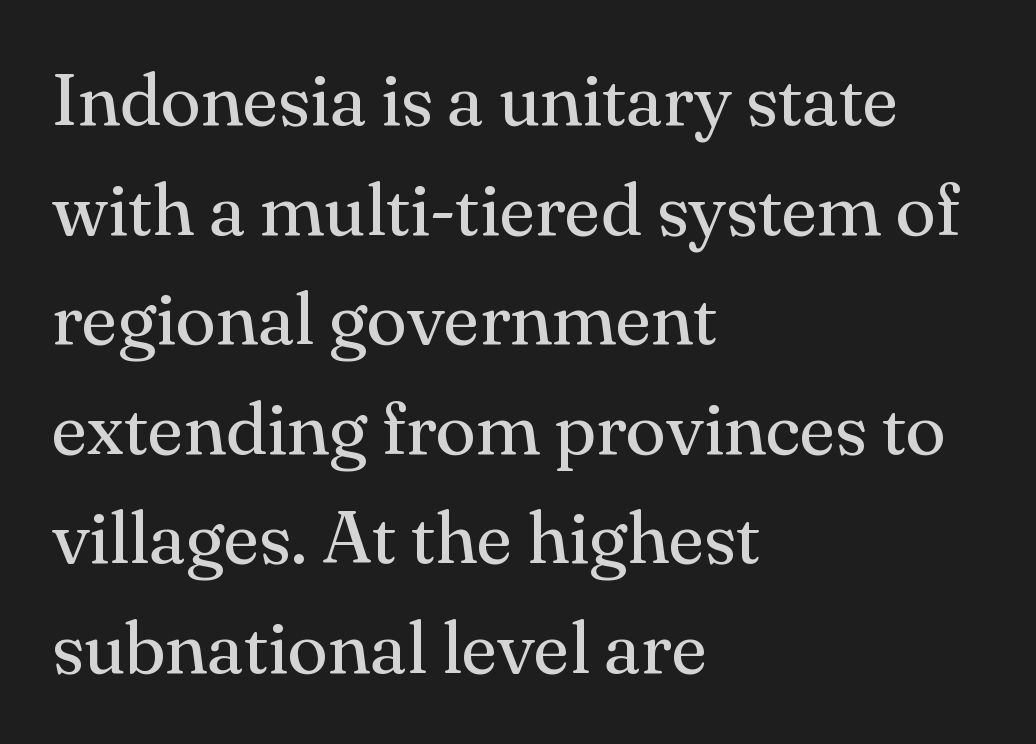
The image shows 74 px regular-weight serif type, upright; set left-aligned, normal line spacing (1.48x), normal letter spacing, not underlined; medium stroke contrast and a small x-height.
